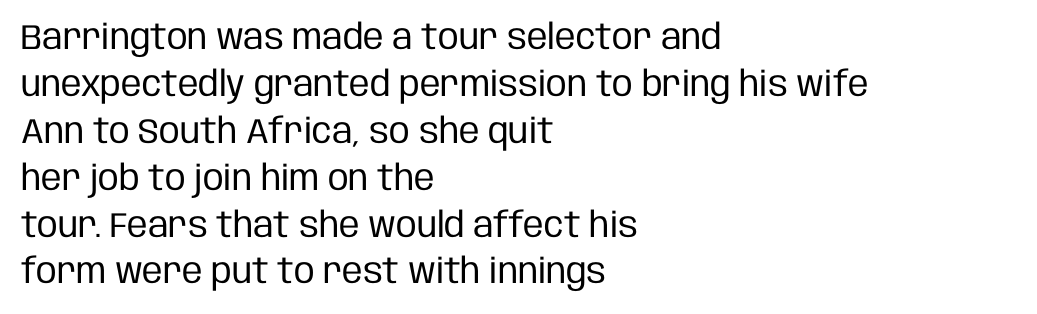
You can tell it's not italic because the verticals are truly vertical. Check the space under the baseline: it is left empty. The line-height multiplier appears to be the usual default. Stem width sits at or under what a default text font uses. In terms of letterspacing, this is plain default setting. These lines are rendered in a variable-pitch font.
